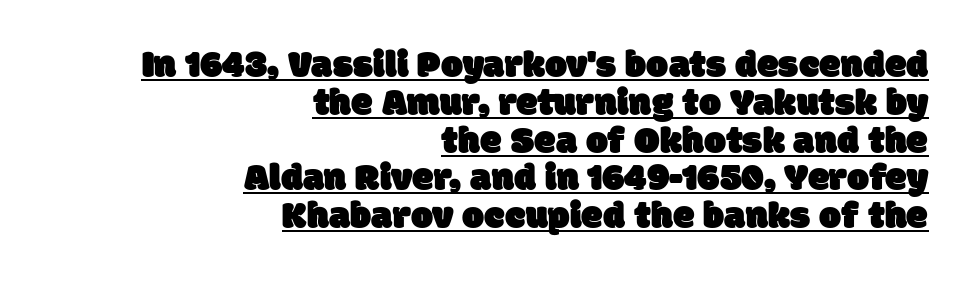
The image shows 39 px sans-serif type; set right-aligned, tight line spacing (0.97x), normal letter spacing, underlined; low stroke contrast and a large x-height.
